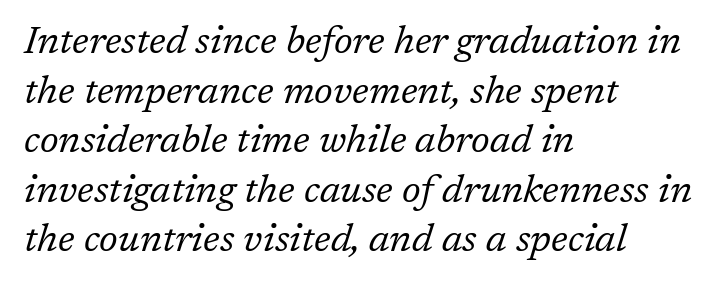
Q: Is the text bold? A: No.
Q: Is the text italic (slanted)? A: Yes, it leans right by about 17 degrees.
Q: Is the typeface a serif or a sans-serif typeface? A: Serif.
Q: Is the text underlined? A: No.
Q: How is the paragraph aligned? A: Left-aligned.
Q: Is the spacing between letters normal or unusually wide? A: Normal.
Q: Is the spacing between lines tight, normal or loose? A: Normal.
Q: Width (condensed, normal, or wide)? A: Normal.
Q: Stroke contrast? A: Low.
Q: x-height? A: Medium.
Q: Monospaced? A: No.
